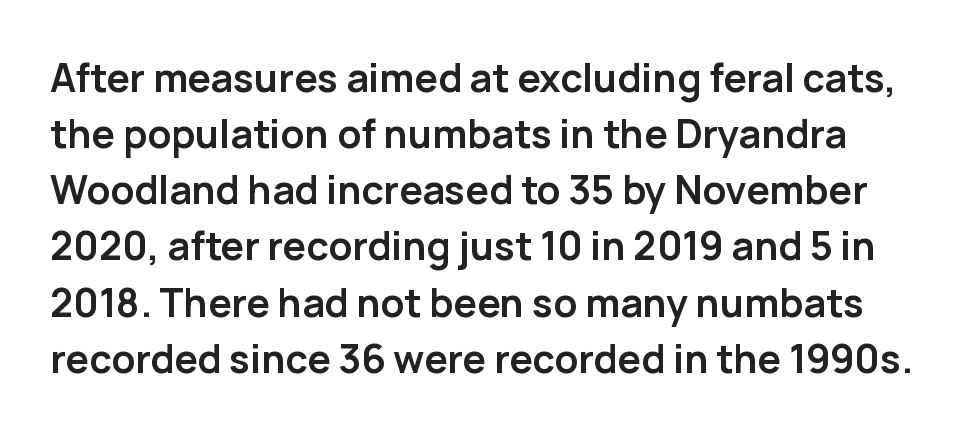
The font family rendered here belongs to the sans-serif group. The area under the type is left untouched. A full-strength bold gives these letters their thick strokes. Note the varied advance widths — an 'i' is clearly narrower than an 'm'. Designer's note — italics off, roman on.
